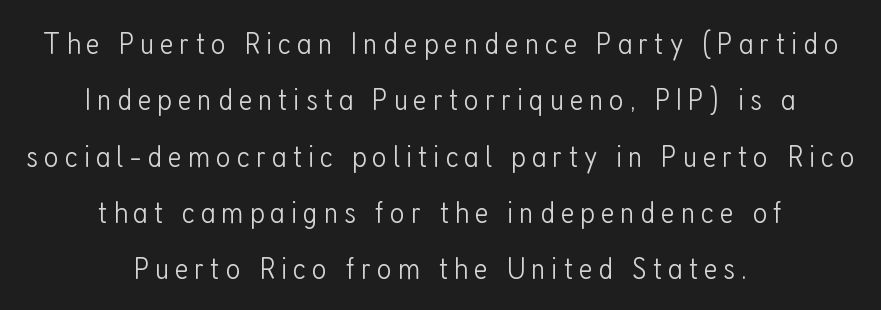
Does the copy run flush right? No — it is centered line by line. Proportional: the letters do not fall into vertical columns. The font is comparable to plain body text, perhaps lighter. This is roman type, the default non-slanted kind.
